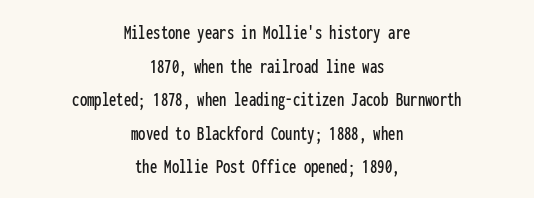
Between one letter and the next there's only the usual sliver of space. Characters remain perfectly vertical along every line. Plain, unruled lines of type. The lines sit at an ordinary, default distance from one another. Horizontally, the lines are justified to the midpoint only.
